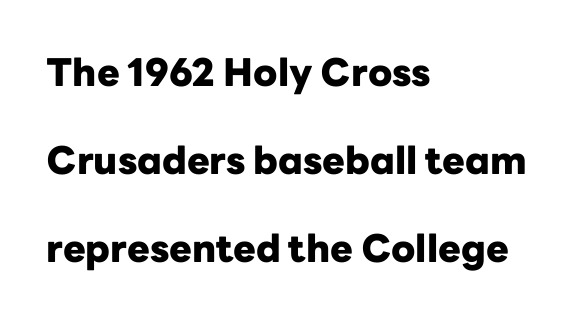
{"serif": "no", "italic": "no", "bold": "yes", "weight": "heavy", "width": "normal", "stroke_contrast": "low", "x_height": "medium", "monospaced": "no", "underline": "no", "align": "left", "line_spacing": "loose", "line_spacing_ratio": 2.32, "letter_spacing": "normal", "letter_spacing_em": 0.0, "glyph_px": 38}
